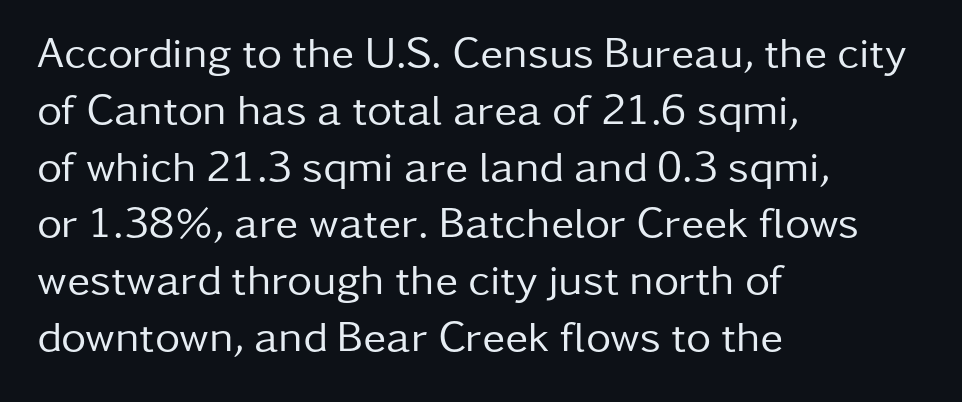
{"serif": "no", "italic": "no", "bold": "no", "weight": "regular", "width": "normal", "stroke_contrast": "low", "x_height": "medium", "monospaced": "no", "underline": "no", "align": "left", "line_spacing": "normal", "line_spacing_ratio": 1.32, "letter_spacing": "normal", "letter_spacing_em": 0.0, "glyph_px": 43}
